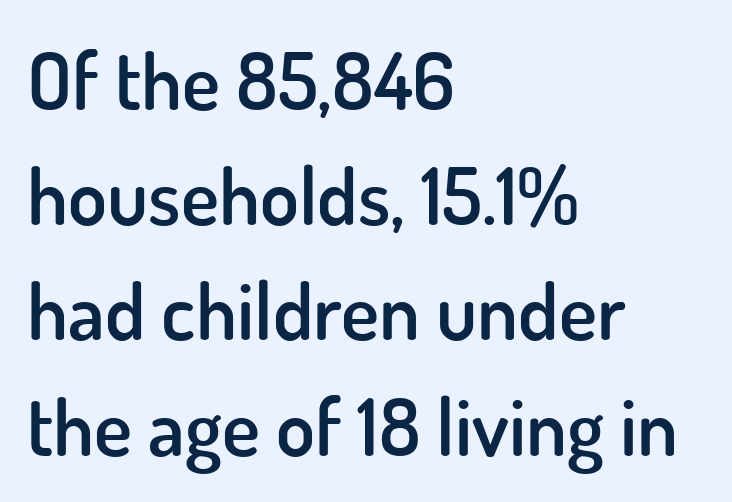
{"serif": "no", "italic": "no", "bold": "semi", "weight": "semibold", "width": "normal", "stroke_contrast": "low", "x_height": "small", "monospaced": "no", "underline": "no", "align": "left", "line_spacing": "normal", "line_spacing_ratio": 1.44, "letter_spacing": "normal", "letter_spacing_em": 0.0, "glyph_px": 80}
